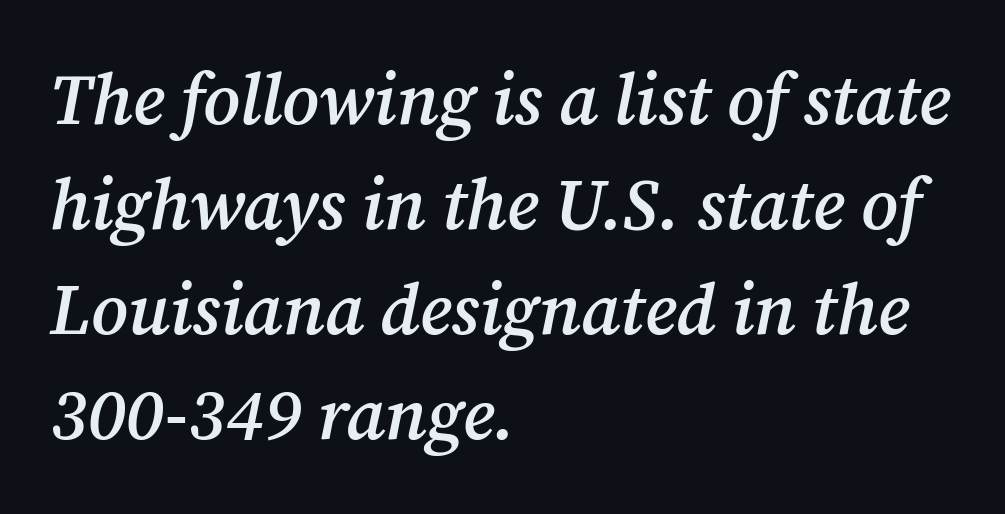
The image shows 71 px semibold serif type, italic (leaning right); set left-aligned, normal line spacing (1.48x), normal letter spacing, not underlined; medium stroke contrast and a medium x-height.
